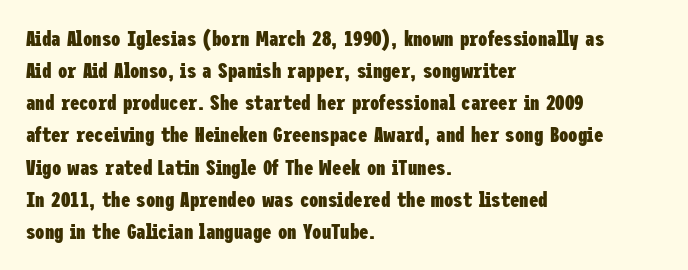
Q: Is the text bold? A: Yes.
Q: Is the text italic (slanted)? A: No, it is upright.
Q: Is the text underlined? A: No.
Q: How is the paragraph aligned? A: Left-aligned.
Q: Is the spacing between letters normal or unusually wide? A: Normal.
Q: Is the spacing between lines tight, normal or loose? A: Normal.
